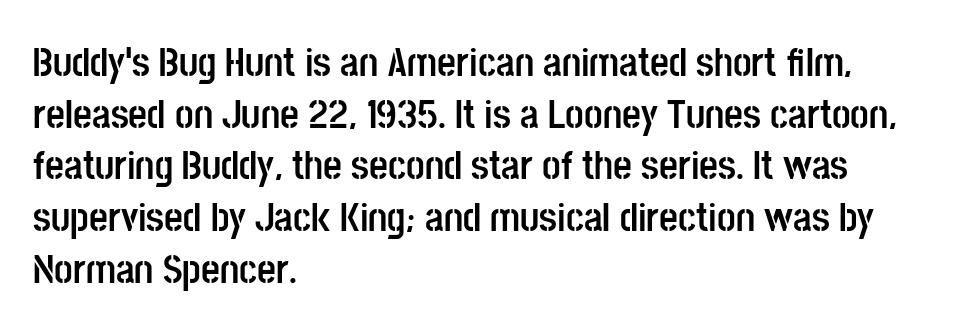
{"serif": "no", "italic": "no", "bold": "yes", "weight": "semibold", "width": "condensed", "stroke_contrast": "low", "x_height": "large", "monospaced": "no", "underline": "no", "align": "left", "line_spacing": "normal", "line_spacing_ratio": 1.26, "letter_spacing": "normal", "letter_spacing_em": 0.0, "glyph_px": 41}
